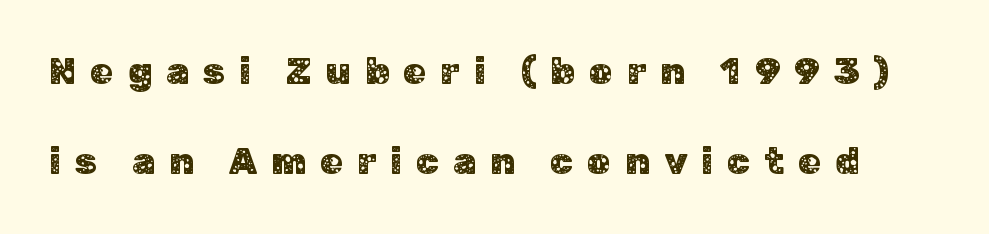
Is there much room between lines? Yes — plenty of vertical air separates them. The type is letterspaced generously, with wide tracking. Character widths vary here, with narrow letters taking less room than wide ones. Italic: no, the glyphs are upright roman. This is sans-serif lettering, the kind often seen on screens and signage.
